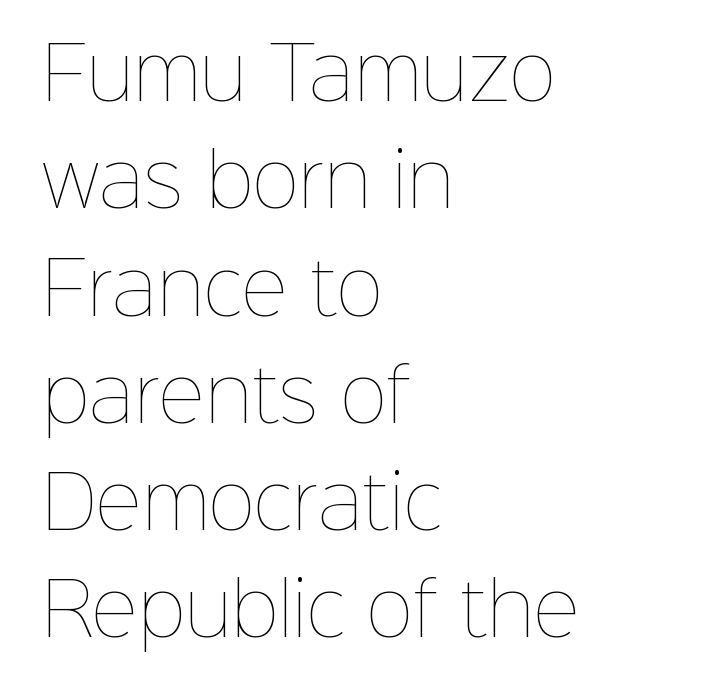
{"italic": "no", "bold": "no", "weight": "thin", "width": "normal", "stroke_contrast": "low", "x_height": "medium", "monospaced": "no", "underline": "no", "align": "left", "line_spacing": "normal", "line_spacing_ratio": 1.49, "letter_spacing": "normal", "letter_spacing_em": 0.0, "glyph_px": 72}
